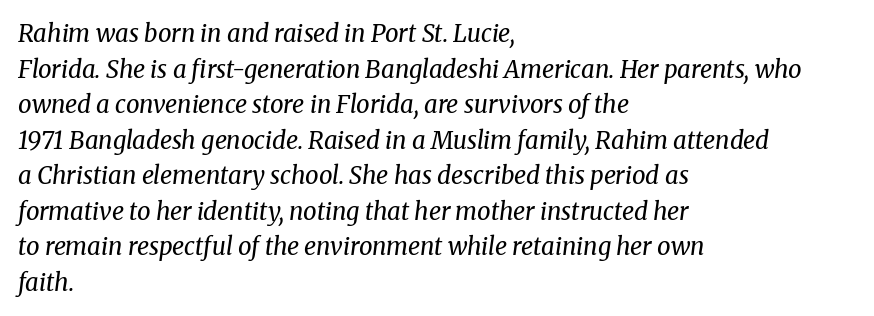
When letters slant like this, we call the style italic. This rendering features lettering with no underline. Counters stay open thanks to moderate or lighter strokes. Line beginnings align vertically; line endings do not. This sample keeps an unexceptional amount of space between lines.
